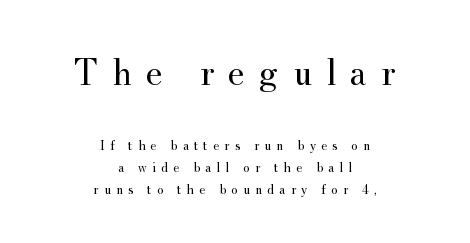
The face used here is proportionally spaced, like ordinary book or web type. Observe the serifs anchoring each vertical stroke in this sample. The line-height multiplier appears to be the usual default. In this sample the first text group is rendered at the bigger scale. Words float on clear page, feet unadorned. This sample uses expanded letter spacing, leaving extra air between glyphs.
